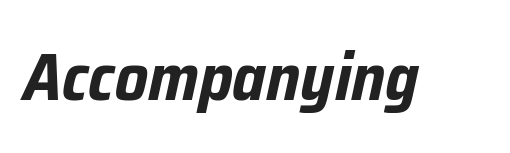
Q: Is the text bold? A: Yes.
Q: Is the text italic (slanted)? A: Yes, it leans right by about 12 degrees.
Q: Is the text underlined? A: No.
Q: Is the spacing between letters normal or unusually wide? A: Normal.
Q: Width (condensed, normal, or wide)? A: Condensed.
Q: Stroke contrast? A: Low.
Q: x-height? A: Medium.
Q: Monospaced? A: No.
